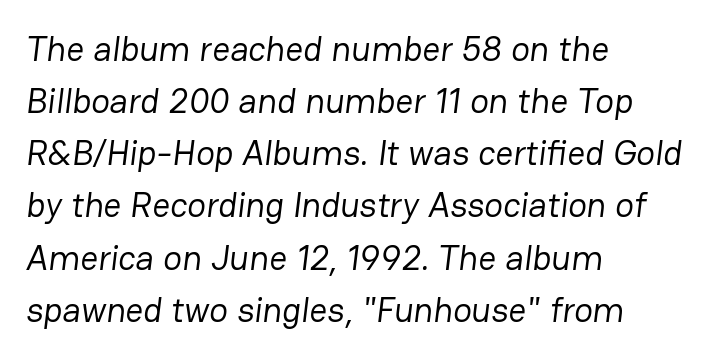
Do the characters align in a grid? No, the font is proportional. Plain, unruled lines of type. The letters sit at their default tracking, neither squeezed nor spread. Vertically, the passage feels balanced, rows spaced as you'd expect.
